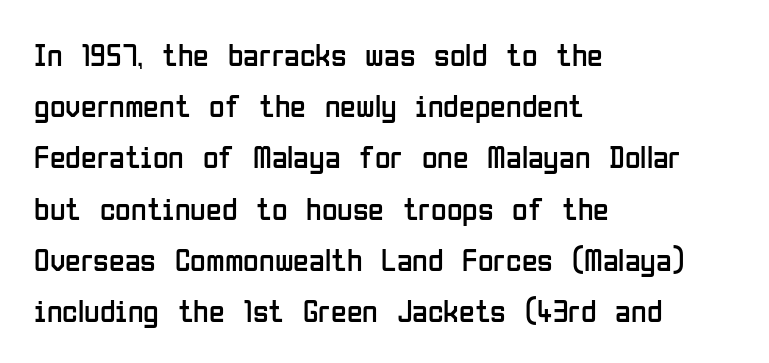
The image shows 32 px regular-weight, condensed sans-serif type, upright; set left-aligned, normal line spacing (1.6x), normal letter spacing, not underlined; low stroke contrast and a medium x-height.
